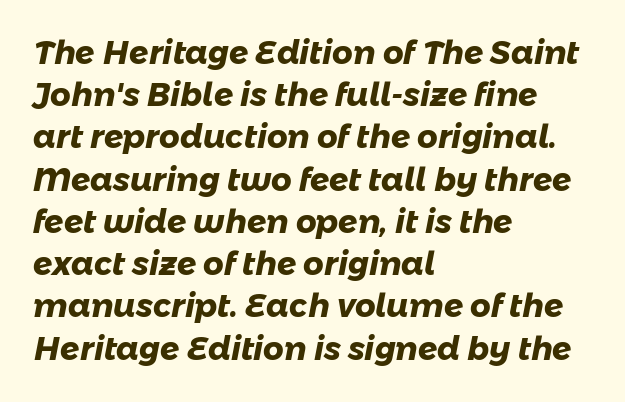
Interline gaps are of average width in this sample. The face used here is proportionally spaced, like ordinary book or web type. Horizontal alignment here is leftward, the default for most running prose. This sample uses a sans-serif face. Notice how thick the strokes are: this is what a full bold looks like. The passage shown is not underscored anywhere.
